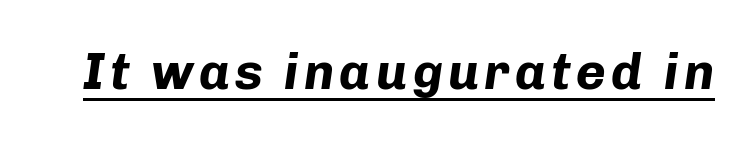
The image shows 51 px bold type, italic (leaning right); set underlined; low stroke contrast and a medium x-height.
